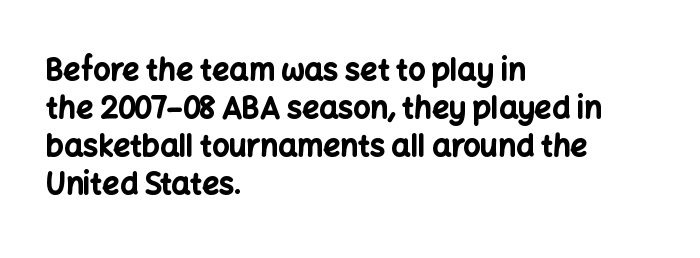
{"serif": "no", "italic": "no", "bold": "yes", "weight": "bold", "width": "normal", "stroke_contrast": "low", "x_height": "medium", "monospaced": "no", "underline": "no", "align": "left", "line_spacing": "normal", "line_spacing_ratio": 1.27, "letter_spacing": "normal", "letter_spacing_em": 0.0, "glyph_px": 30}
